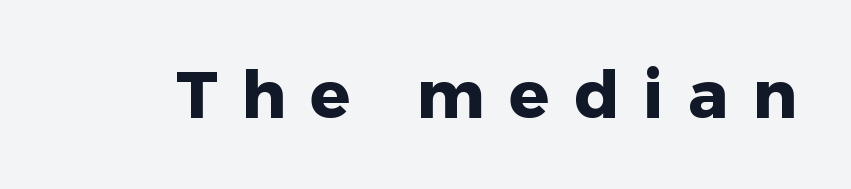
The letters are bold, with thick, heavy strokes. Each letter keeps its own natural width here, so spacing adapts to shape. No italicization has been applied; the sample stays upright. The font family rendered here belongs to the sans-serif group.
